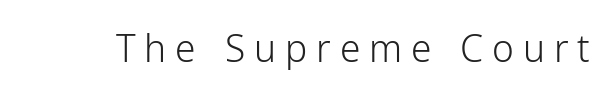
{"serif": "no", "italic": "no", "bold": "no", "weight": "light", "width": "condensed", "stroke_contrast": "low", "x_height": "medium", "monospaced": "no", "underline": "no", "letter_spacing": "wide", "letter_spacing_em": 0.24, "glyph_px": 37}
